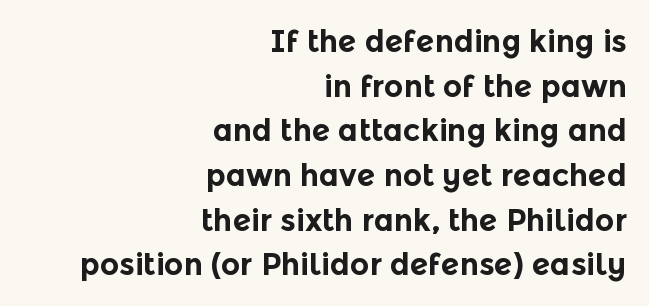
{"serif": "no", "italic": "no", "bold": "yes", "weight": "bold", "width": "normal", "x_height": "medium", "monospaced": "no", "underline": "no", "align": "right", "line_spacing": "normal", "line_spacing_ratio": 1.49, "letter_spacing": "normal", "letter_spacing_em": 0.0, "glyph_px": 30}
